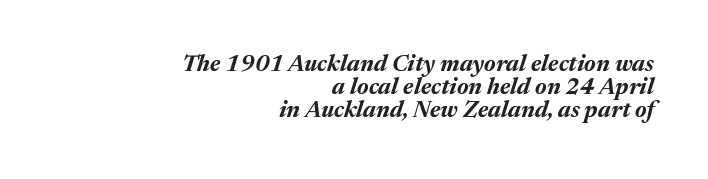
Q: Is the text bold? A: Yes.
Q: Is the text italic (slanted)? A: Yes, it leans right by about 17 degrees.
Q: Is the text underlined? A: No.
Q: How is the paragraph aligned? A: Right-aligned.
Q: Is the spacing between letters normal or unusually wide? A: Normal.
Q: Is the spacing between lines tight, normal or loose? A: Tight.
